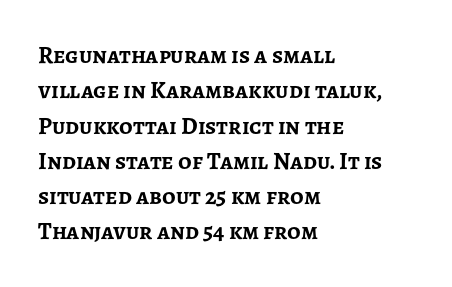
{"italic": "no", "bold": "yes", "underline": "no", "align": "left", "line_spacing": "normal", "line_spacing_ratio": 1.47, "letter_spacing": "normal", "letter_spacing_em": 0.0, "glyph_px": 24}
